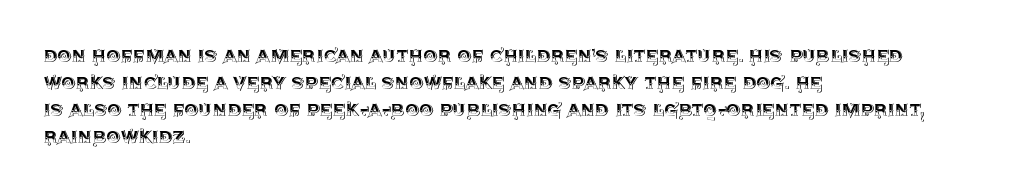
{"italic": "no", "underline": "no", "align": "left", "line_spacing_ratio": 1.23, "letter_spacing": "normal", "letter_spacing_em": 0.0, "glyph_px": 22}
